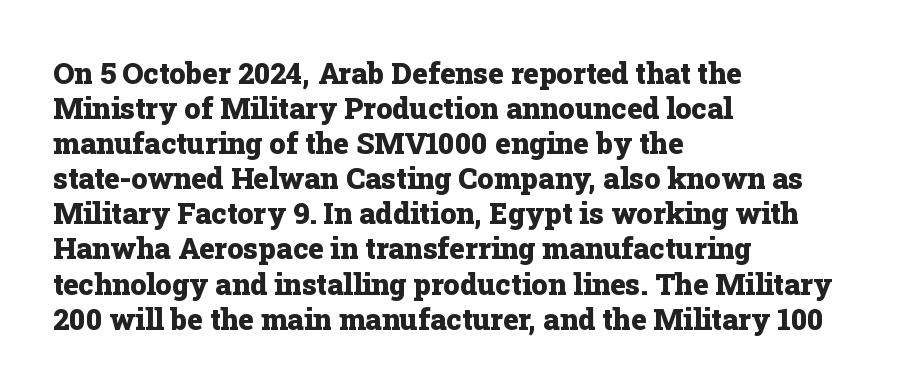
Proportional: the letters do not fall into vertical columns. This is serif lettering, the kind often seen in printed books. Horizontally, the lines are justified to the leading edge only. A typesetter would call this zero additional tracking.
